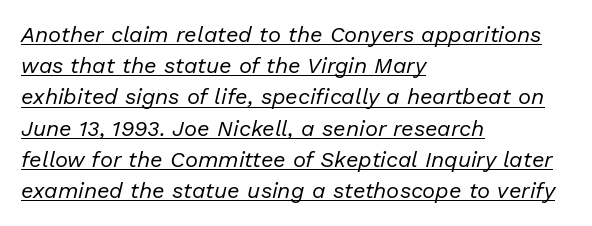
The image shows 22 px text type, italic (leaning right); set left-aligned, normal line spacing (1.42x), normal letter spacing, underlined.
